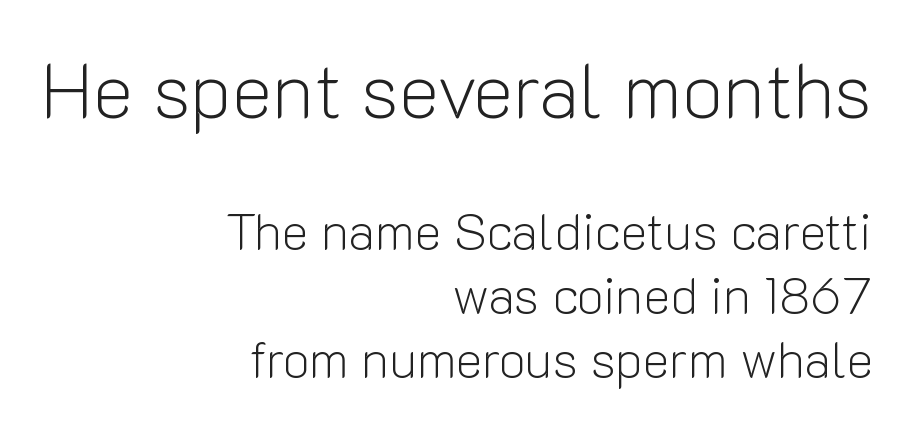
Q: Is the text bold? A: No.
Q: Is the text italic (slanted)? A: No, it is upright.
Q: Is the typeface a serif or a sans-serif typeface? A: Sans-serif.
Q: Is the text underlined? A: No.
Q: How is the paragraph aligned? A: Right-aligned.
Q: Is the spacing between letters normal or unusually wide? A: Normal.
Q: Is the spacing between lines tight, normal or loose? A: Normal.
Q: Which block of text is set in a larger size, the first (top) or the second (bottom)? A: The first (top) one.
Q: Width (condensed, normal, or wide)? A: Normal.
Q: Stroke contrast? A: Low.
Q: x-height? A: Medium.
Q: Monospaced? A: No.
